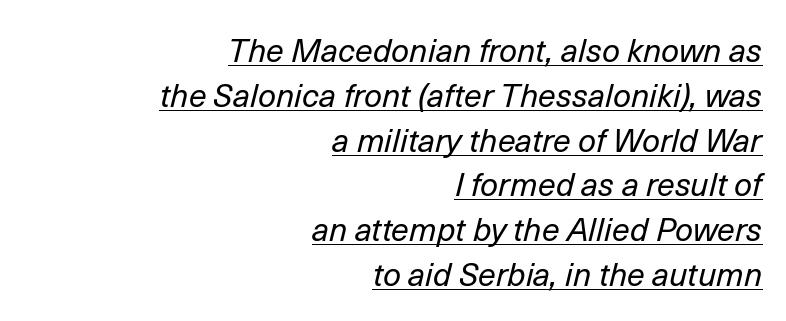
{"italic": "yes", "lean": "right", "slant_degrees": 14, "bold": "no", "weight": "regular", "width": "normal", "stroke_contrast": "low", "x_height": "medium", "monospaced": "no", "underline": "yes", "align": "right", "line_spacing": "normal", "line_spacing_ratio": 1.4, "letter_spacing": "normal", "letter_spacing_em": 0.0, "glyph_px": 32}
